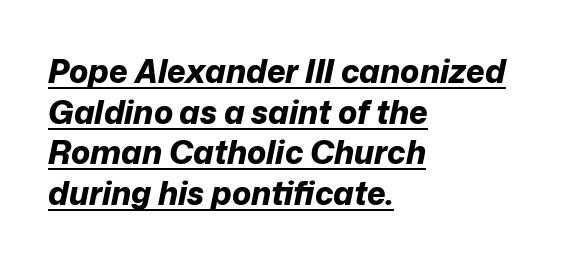
The image shows 32 px bold type, italic (leaning right); set left-aligned, normal line spacing (1.27x), normal letter spacing, underlined; low stroke contrast and a medium x-height.
